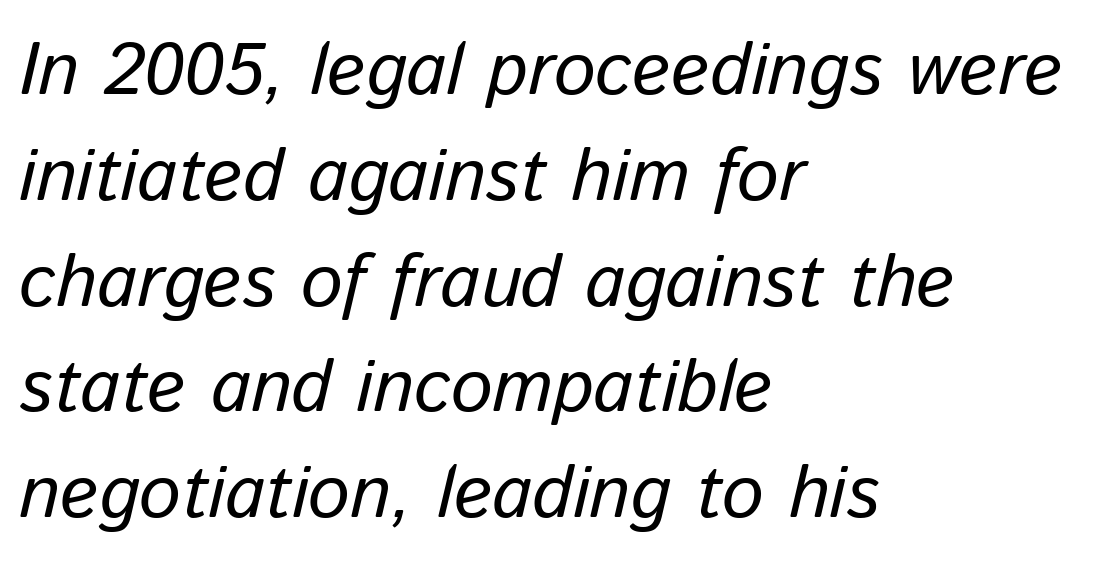
{"italic": "yes", "lean": "right", "slant_degrees": 13, "width": "normal", "stroke_contrast": "low", "x_height": "medium", "monospaced": "no", "underline": "no", "align": "left", "line_spacing": "normal", "line_spacing_ratio": 1.43, "letter_spacing": "normal", "letter_spacing_em": 0.0, "glyph_px": 74}
